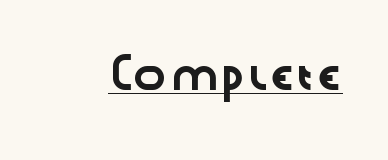
A sans-serif font was chosen for this passage. The axis of the letterforms is exactly vertical. Tracking here is standard; glyphs follow each other at the usual distance. Each letter keeps its own natural width here, so spacing adapts to shape. A typographer would call this underscored text.
